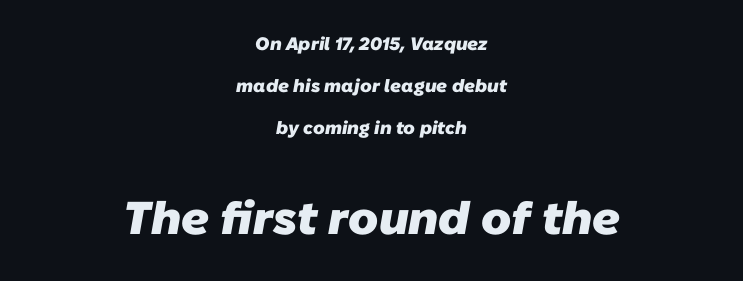
{"serif": "no", "bold": "yes", "weight": "heavy", "width": "normal", "stroke_contrast": "low", "x_height": "medium", "monospaced": "no", "underline": "no", "align": "center", "line_spacing": "loose", "line_spacing_ratio": 2.33, "letter_spacing": "normal", "letter_spacing_em": 0.0, "larger_block": "second", "size_ratio": 2.56, "glyph_px": 46}
